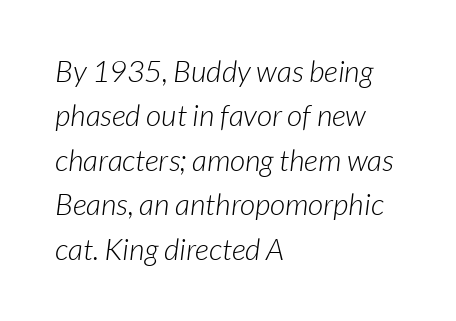
The image shows 30 px light sans-serif type; set left-aligned, normal line spacing (1.48x), normal letter spacing, not underlined; low stroke contrast and a medium x-height.
